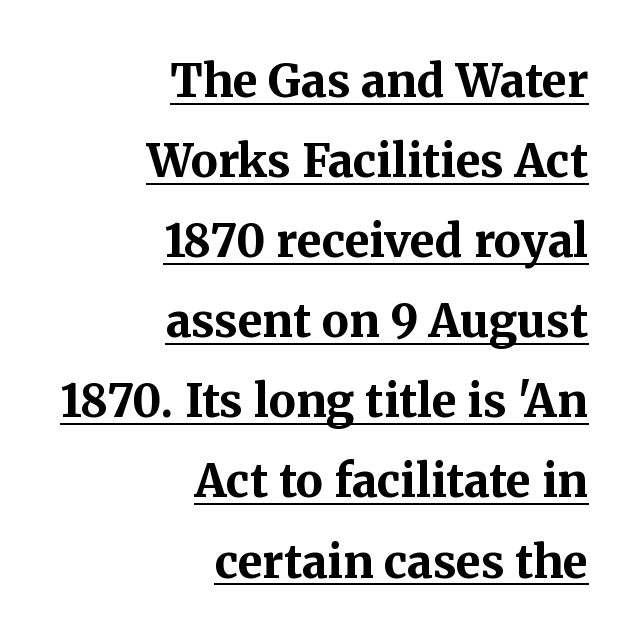
{"serif": "yes", "italic": "no", "bold": "yes", "weight": "bold", "width": "normal", "stroke_contrast": "medium", "x_height": "medium", "monospaced": "no", "underline": "yes", "align": "right", "line_spacing_ratio": 1.78, "letter_spacing": "normal", "letter_spacing_em": 0.0, "glyph_px": 45}
